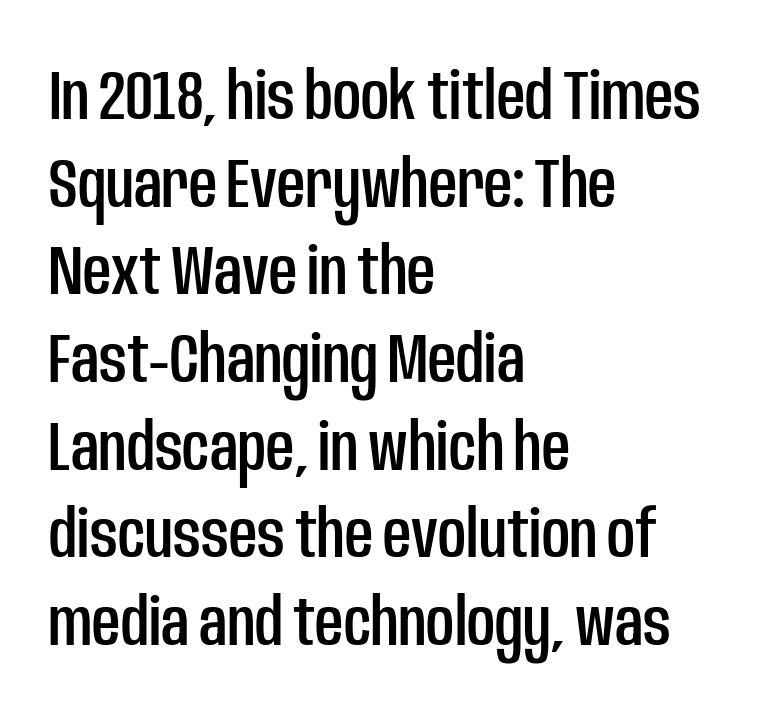
The image shows 69 px condensed sans-serif type, upright; set left-aligned, normal line spacing (1.27x), normal letter spacing, not underlined; low stroke contrast and a large x-height.
